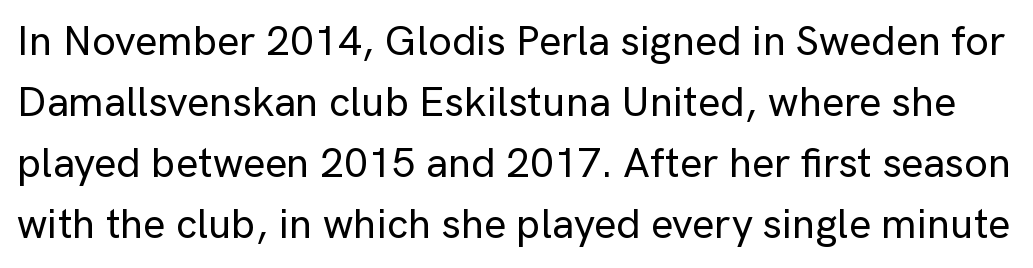
{"serif": "no", "italic": "no", "width": "normal", "stroke_contrast": "low", "x_height": "medium", "monospaced": "no", "underline": "no", "line_spacing": "normal", "line_spacing_ratio": 1.45, "letter_spacing": "normal", "letter_spacing_em": 0.0, "glyph_px": 42}
